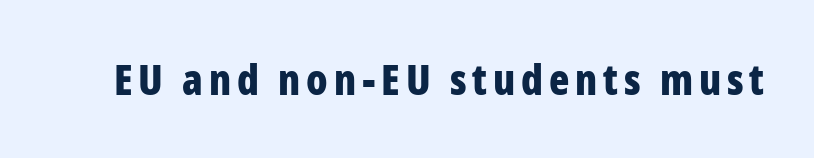
Stroke thickness is high; the sample reads as a true bold. These lines are composed in type without serifs. No word sits above an underline. The rendering uses natural spacing where letterforms have individual widths. Style check: upright.
